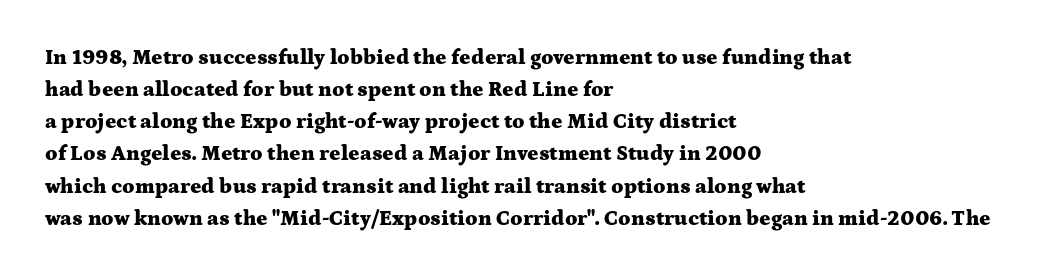
{"italic": "no", "bold": "yes", "underline": "no", "align": "left", "line_spacing": "normal", "line_spacing_ratio": 1.53, "letter_spacing": "normal", "letter_spacing_em": 0.0, "glyph_px": 21}
